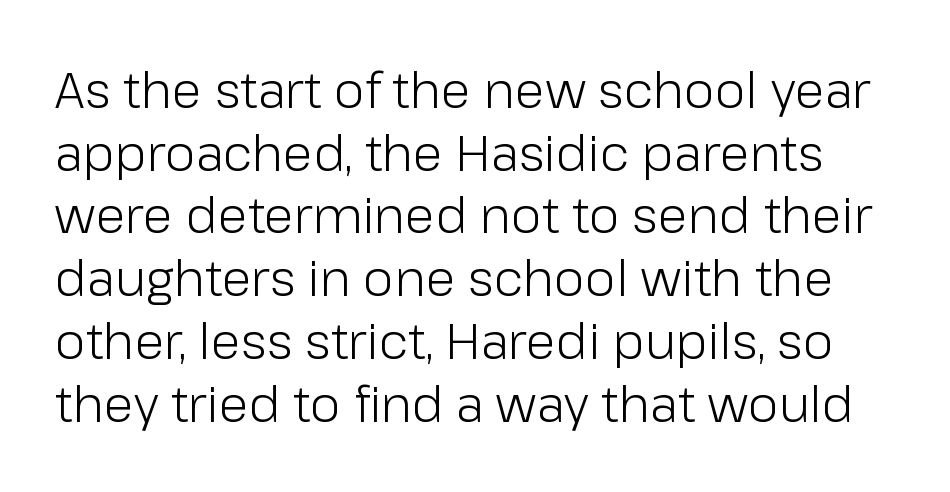
{"serif": "no", "italic": "no", "bold": "no", "weight": "light", "width": "normal", "stroke_contrast": "low", "x_height": "medium", "monospaced": "no", "underline": "no", "line_spacing": "normal", "line_spacing_ratio": 1.28, "letter_spacing": "normal", "letter_spacing_em": 0.0, "glyph_px": 49}
